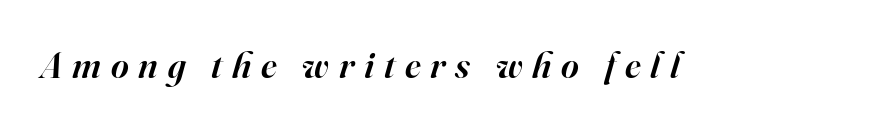
The whole block is typeset with a tilt. A bit beefed up — I'd call it semibold rather than bold. A typesetter would call this proportional, since set widths differ per character. The passage shown has open, widely tracked lettering throughout. These lines are composed in type with serifs.
